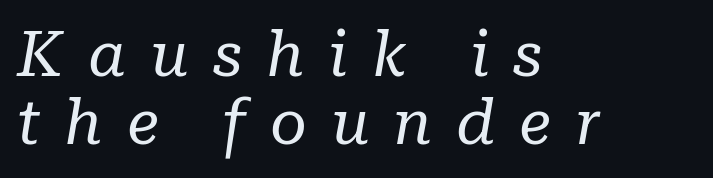
{"serif": "yes", "italic": "yes", "lean": "right", "slant_degrees": 10, "bold": "no", "weight": "regular", "width": "normal", "stroke_contrast": "low", "x_height": "medium", "monospaced": "no", "underline": "no", "align": "left", "line_spacing": "tight", "line_spacing_ratio": 1.08, "letter_spacing": "wide", "letter_spacing_em": 0.38, "glyph_px": 63}
